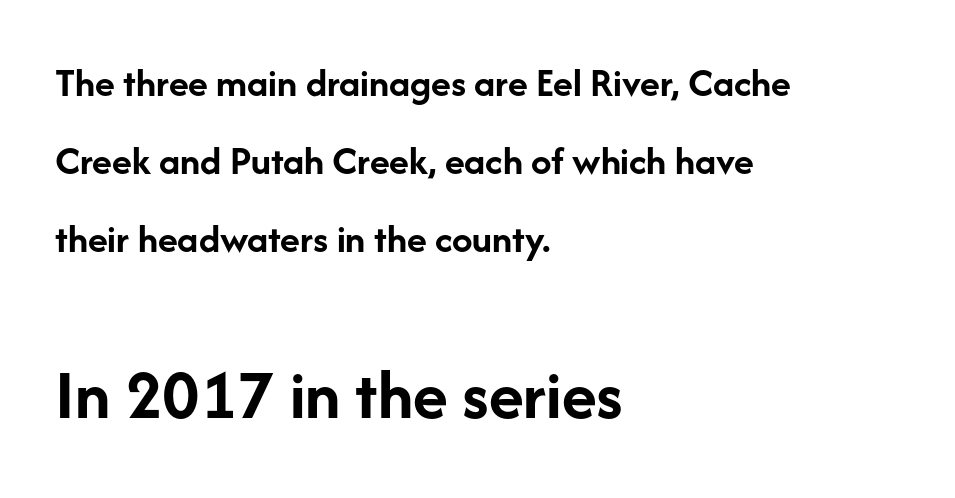
The passage shown stacks its lines with a broad gap. These lines carry a lot of weight — the face is fully bold. When letters stand straight like this, we call the style roman or upright. This is sans-serif lettering, the kind often seen on screens and signage. The rendering uses natural spacing where letterforms have individual widths.
